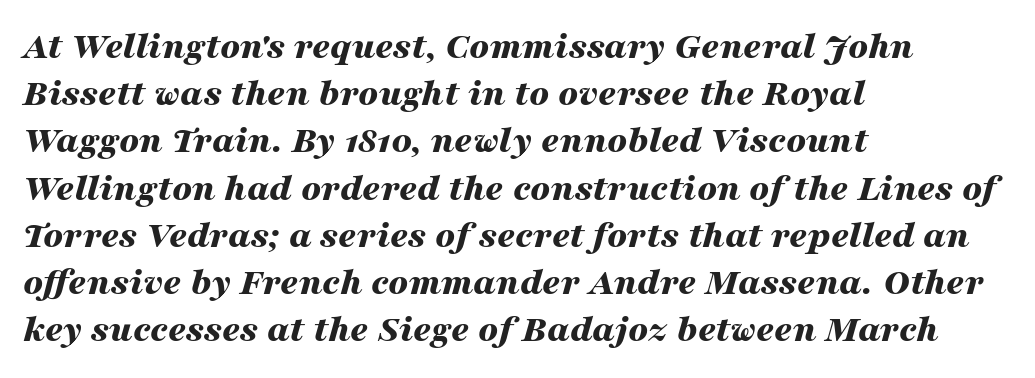
Students, note that the glyphs here touch the page at normal intervals. Unmarked baselines from the first word to the last. The rendering anchors every line to the left-hand side. The glyphs look as if they've been sheared to an angle. A full-strength bold gives these letters their thick strokes.
